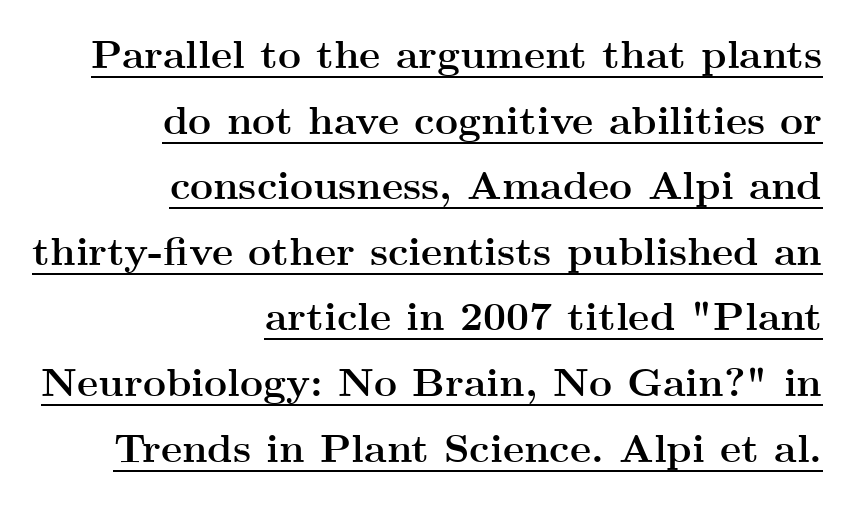
Every stem runs plumb, perpendicular to the baseline. Visually the block forms a straight wall on the right and a jagged coastline on the left. Does the type have serifs? Yes, each stem ends in a small foot. Rows of type keep a routine distance in the vertical direction. A typesetter would call this proportional, since set widths differ per character.
